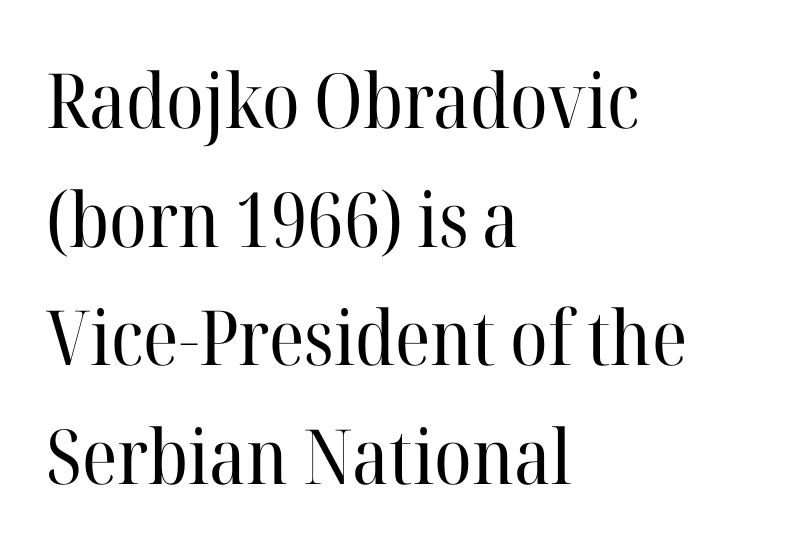
The text was rendered using a seriffed face with decorative stroke endings. Ordinary non-slanted type is in use. What stands out about the letter spacing? Nothing — it is the standard amount. The zone under the glyphs is completely vacant. The space between consecutive lines is moderate.
